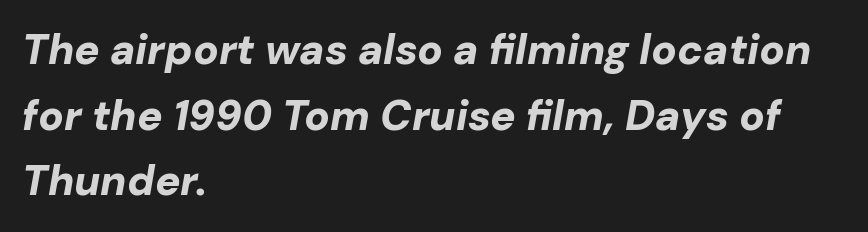
The image shows 42 px bold type, italic (leaning right); set left-aligned, normal line spacing (1.56x), normal letter spacing, not underlined; low stroke contrast and a medium x-height.
